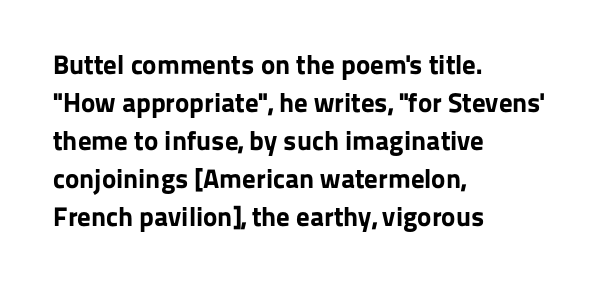
Nothing unusual about the tracking: characters are spaced as the font intends. Glance below the letters and you will spot only blank space. Designer's note — italics off, roman on. Alignment: flush left.
